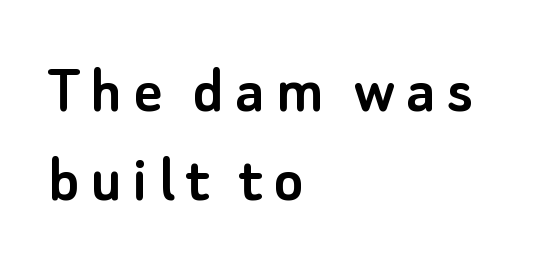
Q: Is the text italic (slanted)? A: No, it is upright.
Q: Is the typeface a serif or a sans-serif typeface? A: Sans-serif.
Q: Is the text underlined? A: No.
Q: How is the paragraph aligned? A: Left-aligned.
Q: Is the spacing between lines tight, normal or loose? A: Normal.
Q: Width (condensed, normal, or wide)? A: Normal.
Q: Stroke contrast? A: Low.
Q: x-height? A: Small.
Q: Monospaced? A: No.
